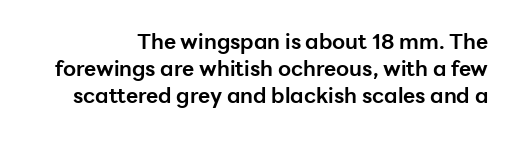
Q: Is the text bold? A: Yes.
Q: Is the text italic (slanted)? A: No, it is upright.
Q: Is the text underlined? A: No.
Q: Is the spacing between letters normal or unusually wide? A: Normal.
Q: Is the spacing between lines tight, normal or loose? A: Normal.
